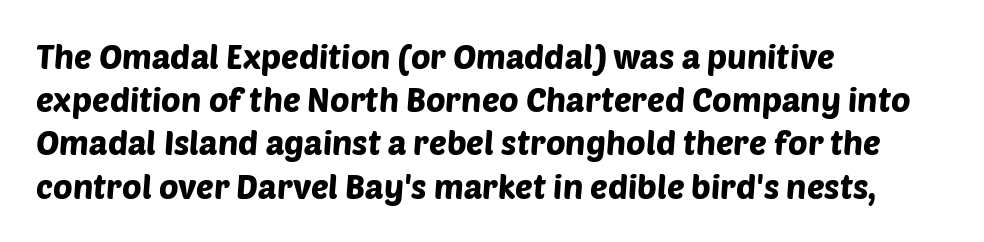
The image shows 33 px sans-serif type; set left-aligned, normal line spacing (1.31x), normal letter spacing, not underlined; low stroke contrast and a large x-height.
